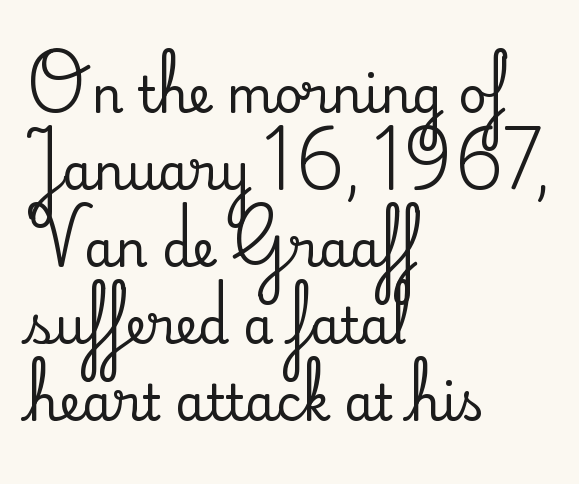
{"serif": "yes", "italic": "no", "width": "normal", "stroke_contrast": "medium", "x_height": "small", "monospaced": "no", "underline": "no", "align": "left", "line_spacing": "normal", "line_spacing_ratio": 1.57, "letter_spacing": "normal", "letter_spacing_em": 0.0, "glyph_px": 49}
